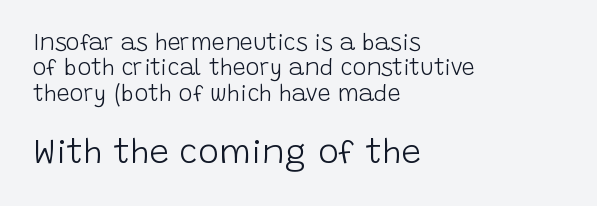
Anything drawn beneath the words? Only blank space. Size hierarchy here favors the trailing block over the leading one. The passage shown has conventional tracking throughout. Letters have the restrained weight of plain body copy at most. Ordinary non-slanted type is in use. Rows of type sit shoulder to shoulder in the vertical direction.
